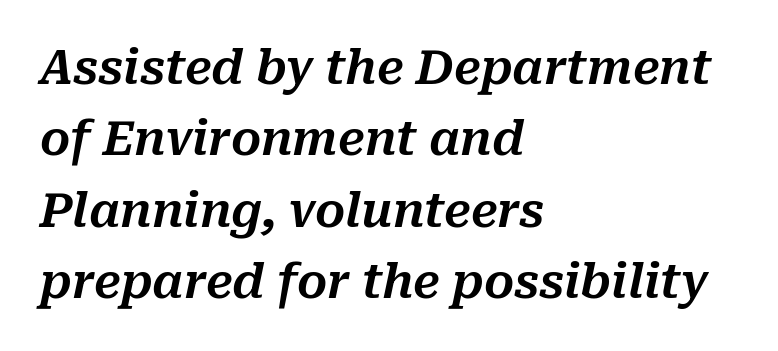
{"italic": "yes", "lean": "right", "slant_degrees": 10, "width": "normal", "stroke_contrast": "medium", "x_height": "medium", "monospaced": "no", "underline": "no", "align": "left", "line_spacing": "normal", "line_spacing_ratio": 1.52, "letter_spacing": "normal", "letter_spacing_em": 0.0, "glyph_px": 47}
